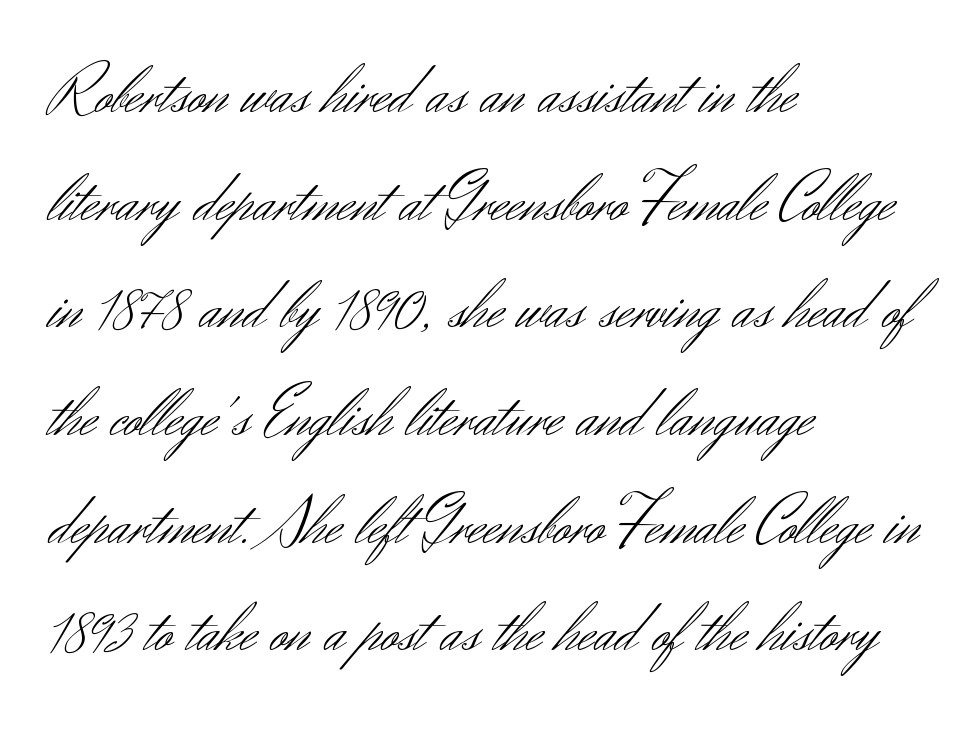
{"serif": "no", "bold": "no", "weight": "light", "width": "normal", "stroke_contrast": "medium", "x_height": "small", "monospaced": "no", "underline": "no", "align": "left", "line_spacing": "normal", "line_spacing_ratio": 1.56, "letter_spacing": "normal", "letter_spacing_em": 0.0, "glyph_px": 69}
